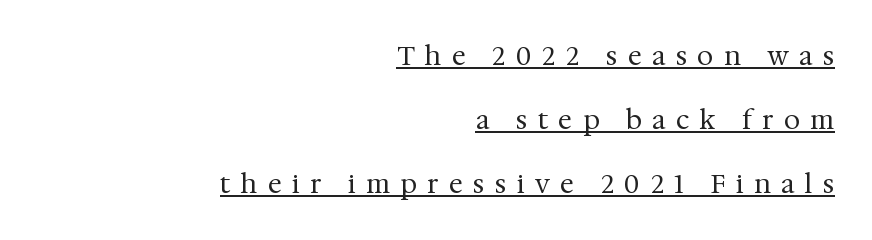
Notice how the stems are strictly vertical — no italics here. Someone cranked the tracking dial way up on this one. One glance says open: line gaps are wider than usual. If you drew a ruler down the right edge, every line would touch it.
